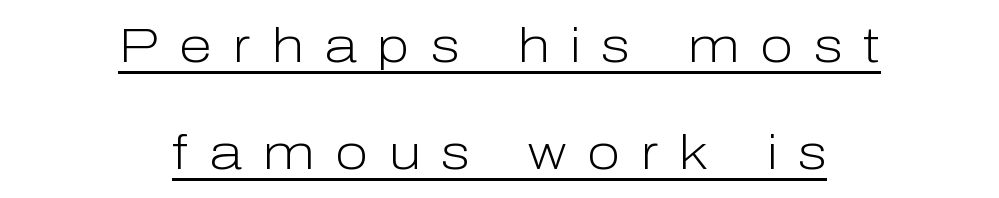
Q: Is the text bold? A: No.
Q: Is the text italic (slanted)? A: No, it is upright.
Q: Is the typeface a serif or a sans-serif typeface? A: Sans-serif.
Q: Is the text underlined? A: Yes.
Q: How is the paragraph aligned? A: Centered.
Q: Is the spacing between letters normal or unusually wide? A: Unusually wide.
Q: Is the spacing between lines tight, normal or loose? A: Loose.
Q: Width (condensed, normal, or wide)? A: Normal.
Q: Stroke contrast? A: Low.
Q: x-height? A: Medium.
Q: Monospaced? A: No.
